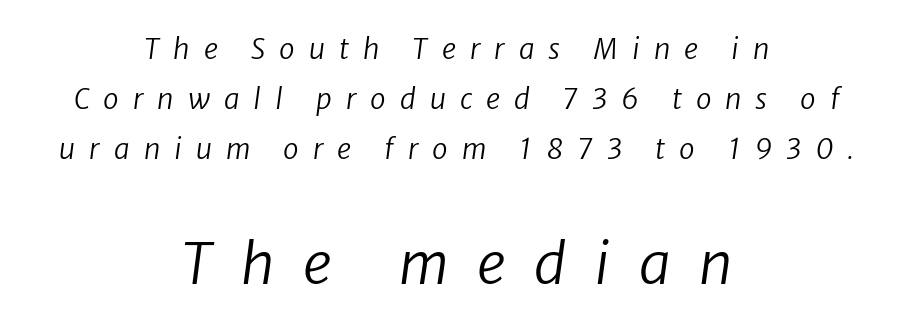
{"serif": "no", "bold": "no", "weight": "regular", "width": "normal", "stroke_contrast": "low", "x_height": "medium", "monospaced": "no", "underline": "no", "align": "center", "line_spacing_ratio": 1.79, "letter_spacing": "wide", "letter_spacing_em": 0.5, "larger_block": "second", "size_ratio": 2.04, "glyph_px": 57}
